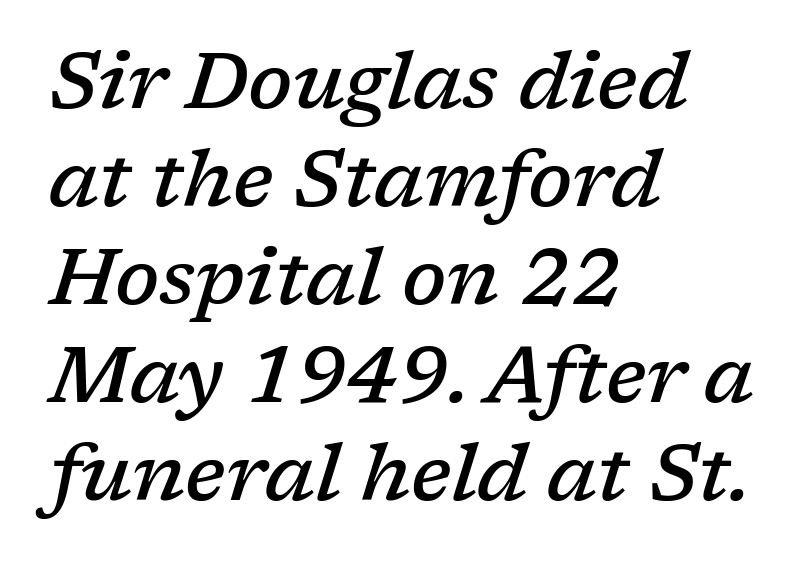
This rendering leaves character spacing at its baseline value. These lines are composed in type with serifs. Is the type bold? Partly — it's a semibold, heavier than regular but not fully bold. Left-aligned paragraph, ragged on the right. Is this a fixed-width face? No — the glyphs have proportional, varying widths. Rendered with sloped, italic letterforms.
